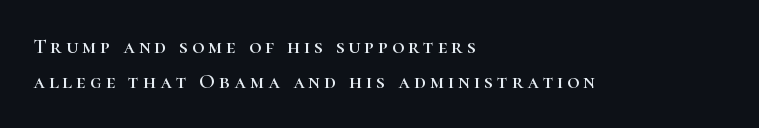
Nobody drew a line under any word here. If you measured baseline to baseline, you'd find a middling distance. Each line starts at the same left margin while the right side varies. Italic? Not at all — the glyphs are vertical.
